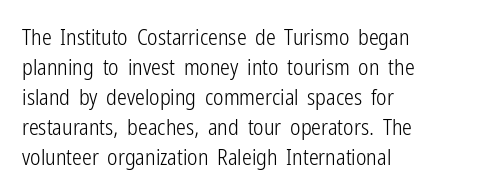
The image shows 22 px text type, upright; set left-aligned, normal line spacing (1.36x), normal letter spacing, not underlined.
